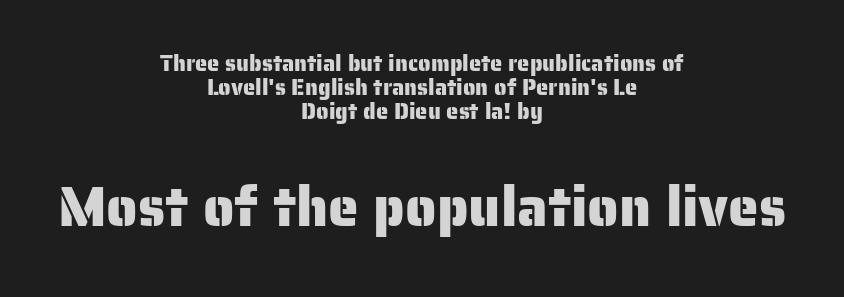
Ordinary non-slanted type is in use. You could not count columns in this text — the font is proportionally spaced. Each letter's strokes conclude bluntly, with no projecting serifs. The passage shown stacks its lines with hardly any gap. Check under the words: just untouched page.
